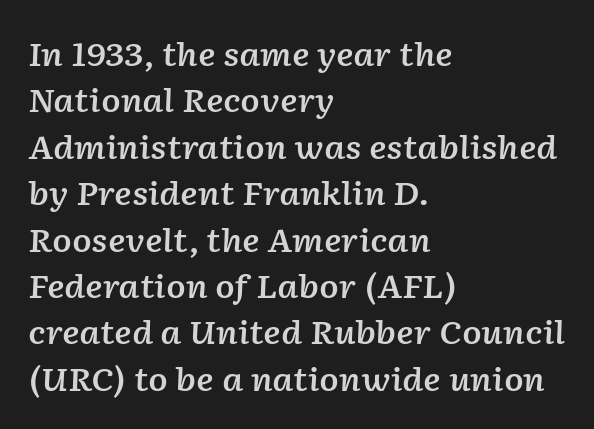
The image shows 32 px semibold type, italic (leaning right); set left-aligned, normal line spacing (1.45x), normal letter spacing, not underlined; low stroke contrast and a medium x-height.
